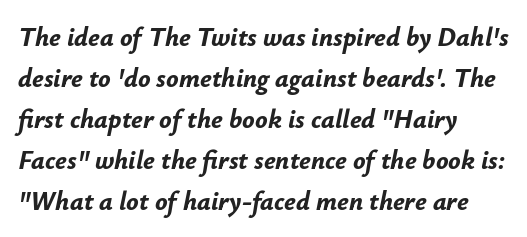
{"italic": "yes", "lean": "right", "slant_degrees": 12, "bold": "yes", "underline": "no", "align": "left", "line_spacing": "normal", "line_spacing_ratio": 1.58, "letter_spacing": "normal", "letter_spacing_em": 0.0, "glyph_px": 26}
